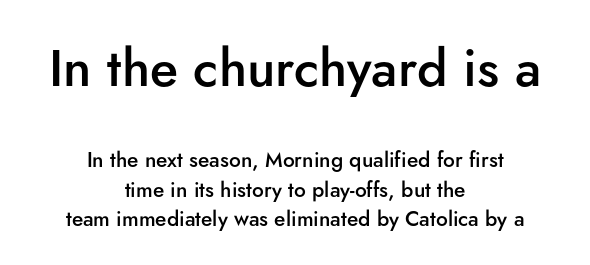
{"serif": "no", "italic": "no", "bold": "semi", "weight": "semibold", "width": "normal", "stroke_contrast": "low", "x_height": "small", "monospaced": "no", "underline": "no", "align": "center", "line_spacing": "normal", "line_spacing_ratio": 1.4, "letter_spacing": "normal", "letter_spacing_em": 0.0, "larger_block": "first", "size_ratio": 2.48, "glyph_px": 52}
